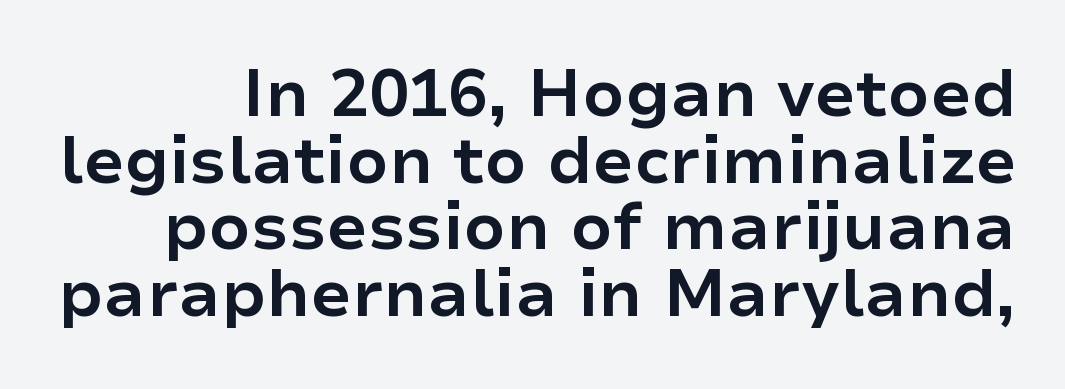
Nope, not italic — everything's standing straight. Compared with an ordinary text face, these strokes are far heavier — a full bold. Looks like regular typesetting: each glyph gets only the width it needs. The words here are not underlined. To sum up the face: it is a sans, with no serifs. The vertical gap from one line to the next is small.
